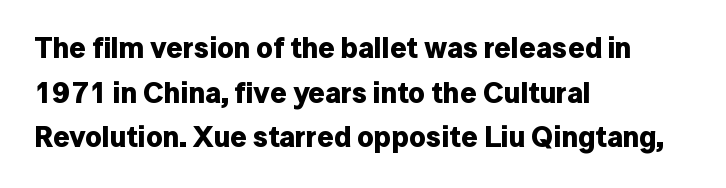
{"serif": "no", "italic": "no", "bold": "yes", "weight": "bold", "width": "normal", "stroke_contrast": "low", "x_height": "medium", "monospaced": "no", "underline": "no", "align": "left", "line_spacing": "normal", "line_spacing_ratio": 1.54, "letter_spacing": "normal", "letter_spacing_em": 0.0, "glyph_px": 29}
